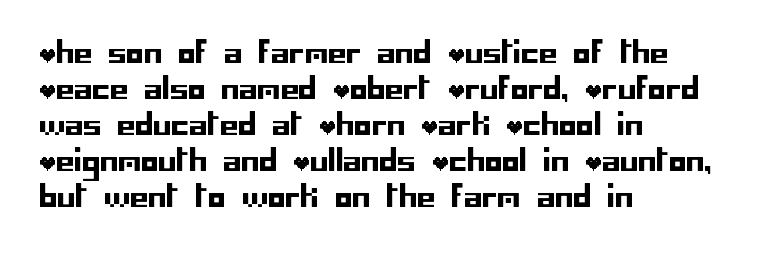
Has an underline been added? It has not. Tracking here is standard; glyphs follow each other at the usual distance. If you drew a ruler down the left edge, every line would touch it. A typesetter would mark this as roman, not italic. Check where the strokes stop: nothing finishes them off — pure sans.
